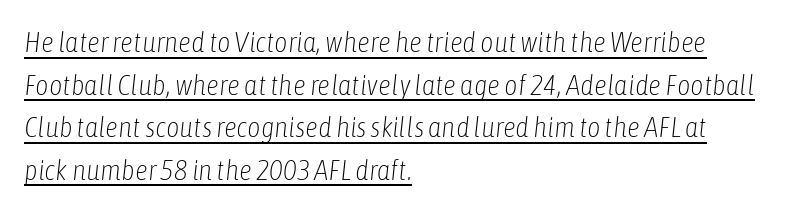
Q: Is the text bold? A: No.
Q: Is the text italic (slanted)? A: Yes, it leans right by about 6 degrees.
Q: Is the text underlined? A: Yes.
Q: How is the paragraph aligned? A: Left-aligned.
Q: Is the spacing between letters normal or unusually wide? A: Normal.
Q: Is the spacing between lines tight, normal or loose? A: Normal.
Q: Width (condensed, normal, or wide)? A: Condensed.
Q: Stroke contrast? A: Low.
Q: x-height? A: Medium.
Q: Monospaced? A: No.
